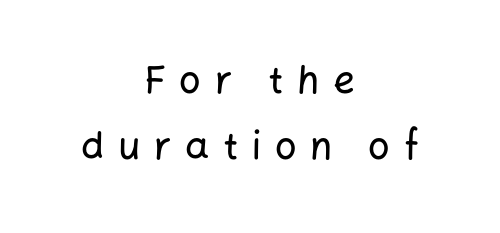
Q: Is the text italic (slanted)? A: No, it is upright.
Q: Is the typeface a serif or a sans-serif typeface? A: Sans-serif.
Q: Is the text underlined? A: No.
Q: How is the paragraph aligned? A: Centered.
Q: Is the spacing between letters normal or unusually wide? A: Unusually wide.
Q: Width (condensed, normal, or wide)? A: Normal.
Q: Stroke contrast? A: Low.
Q: x-height? A: Medium.
Q: Monospaced? A: No.
